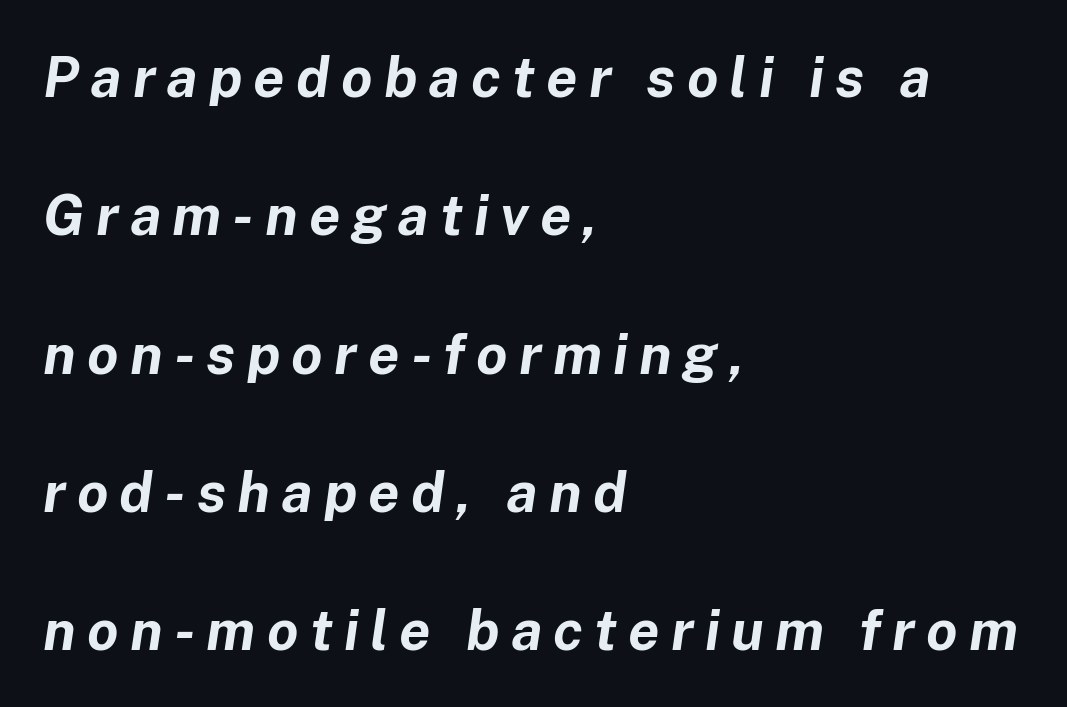
Q: Is the text bold? A: Yes.
Q: Is the text italic (slanted)? A: Yes, it leans right by about 8 degrees.
Q: Is the text underlined? A: No.
Q: How is the paragraph aligned? A: Left-aligned.
Q: Is the spacing between letters normal or unusually wide? A: Unusually wide.
Q: Is the spacing between lines tight, normal or loose? A: Loose.
Q: Width (condensed, normal, or wide)? A: Normal.
Q: Stroke contrast? A: Low.
Q: x-height? A: Medium.
Q: Monospaced? A: No.
